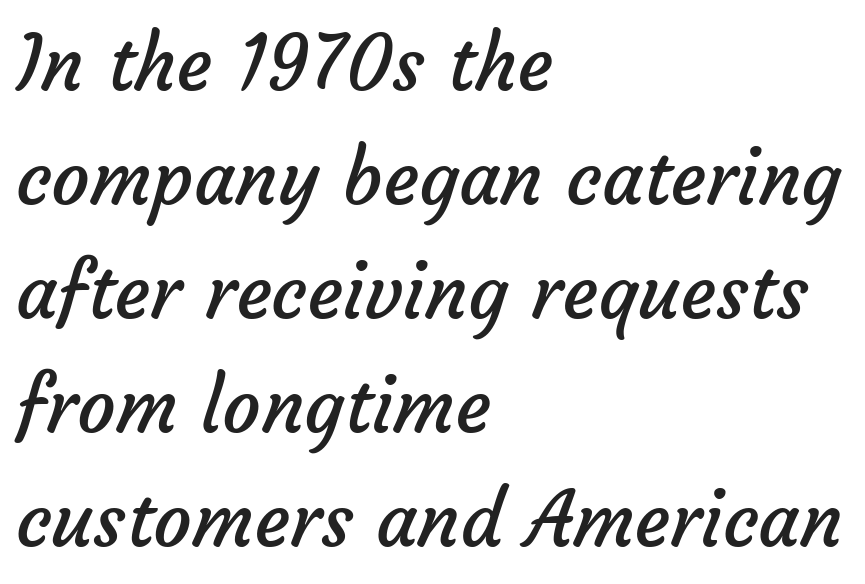
Note: no serifs on the glyphs. Heft: none added — not bold. No word sits above an underline. Students, observe: this is what conventionally led text looks like. One-word summary of the alignment: left.
